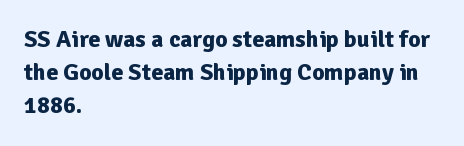
These lines keep a tight, regular rhythm from letter to letter. Heavy-handed strokes throughout: this text is bold. A normal amount of white space separates one row of letters from the next. The font's upright variant was chosen for this text. The string is rendered with underlining switched off. Which margin do the lines hug? The left one — the right edge is uneven.
